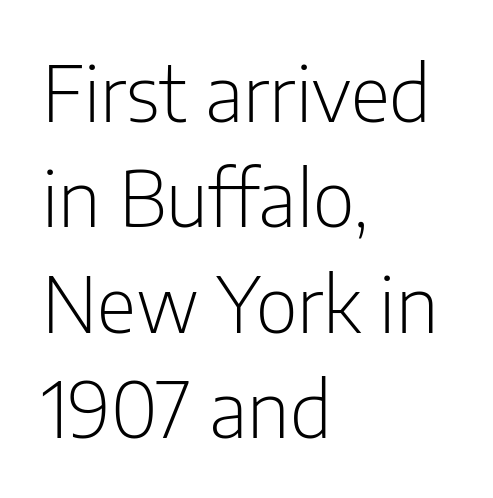
Q: Is the text bold? A: No.
Q: Is the text italic (slanted)? A: No, it is upright.
Q: Is the typeface a serif or a sans-serif typeface? A: Sans-serif.
Q: Is the text underlined? A: No.
Q: How is the paragraph aligned? A: Left-aligned.
Q: Is the spacing between letters normal or unusually wide? A: Normal.
Q: Is the spacing between lines tight, normal or loose? A: Normal.
Q: Width (condensed, normal, or wide)? A: Condensed.
Q: Stroke contrast? A: Low.
Q: x-height? A: Medium.
Q: Monospaced? A: No.
